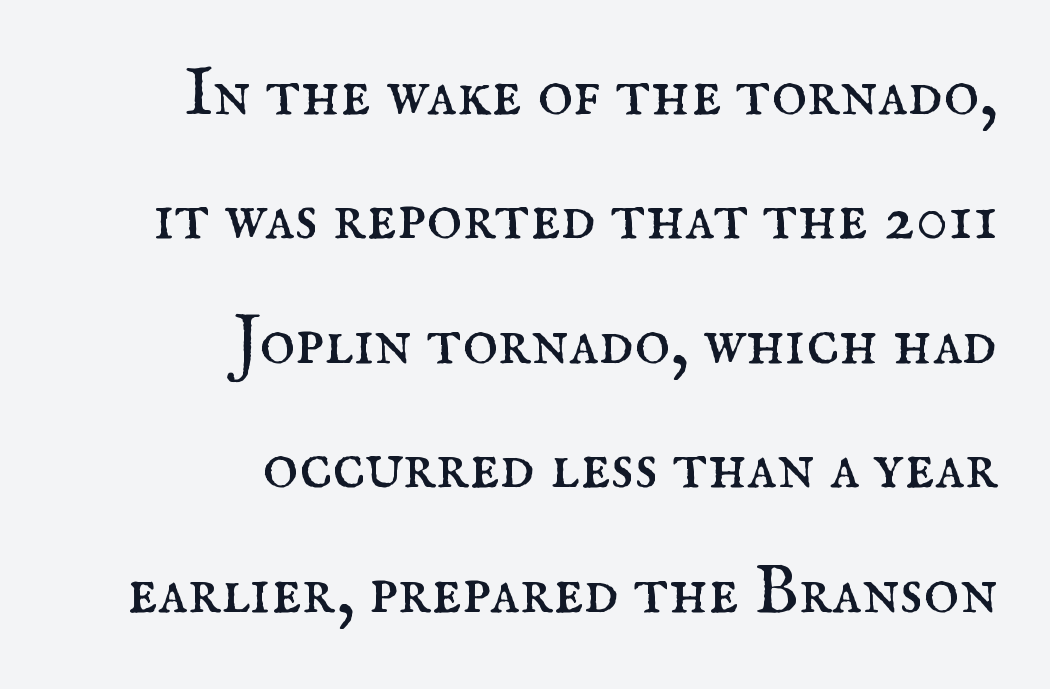
Caption: multi-line text, flush right, ragged left. Nope, not italic — everything's standing straight. Caption: face not bold, strokes unweighted. In terms of letterspacing, this is plain default setting. Does the type have serifs? Yes, each stem ends in a small foot. Descender tails drop into unmarked territory.
